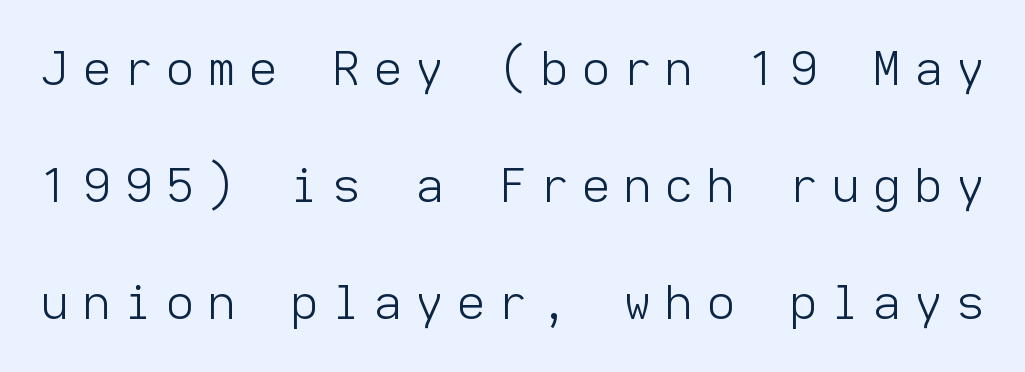
Leading is clearly above the norm, producing a sparse column. These lines have a slow, spaced-out rhythm from letter to letter. Type without underlining. A typesetter would call this monospace, since all characters share one set width.
